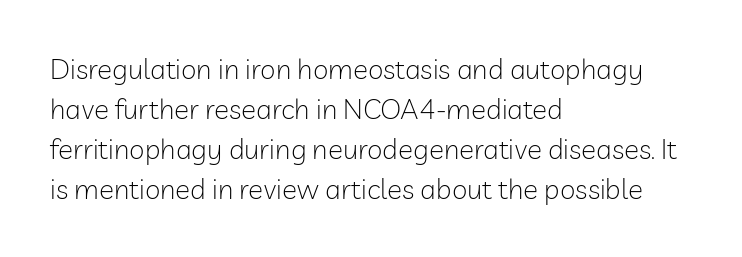
Q: Is the text bold? A: No.
Q: Is the text italic (slanted)? A: No, it is upright.
Q: Is the typeface a serif or a sans-serif typeface? A: Sans-serif.
Q: Is the text underlined? A: No.
Q: How is the paragraph aligned? A: Left-aligned.
Q: Is the spacing between letters normal or unusually wide? A: Normal.
Q: Is the spacing between lines tight, normal or loose? A: Normal.
Q: Width (condensed, normal, or wide)? A: Normal.
Q: Stroke contrast? A: Low.
Q: x-height? A: Medium.
Q: Monospaced? A: No.
